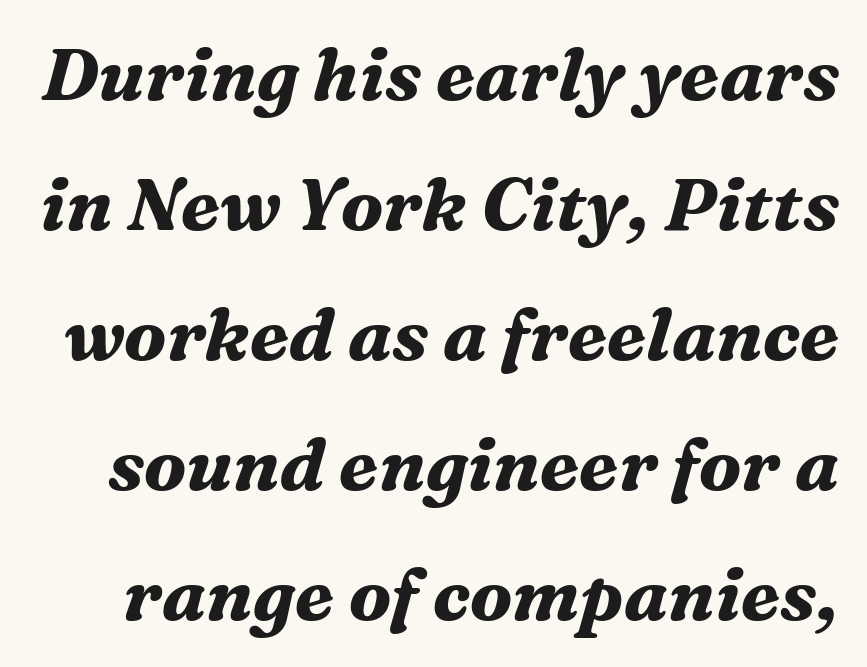
Yep, those are serifs on the letters. The rendering uses a bold face; every stroke is thick and dark. A typesetter would call this proportional, since set widths differ per character. These lines keep a tight, regular rhythm from letter to letter. Glance below the letters and you will spot only blank space. Is the type slanted? Yes — the strokes lean at a clear angle.
